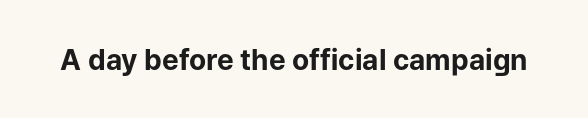
{"serif": "no", "italic": "no", "bold": "yes", "weight": "bold", "width": "normal", "stroke_contrast": "low", "x_height": "medium", "monospaced": "no", "underline": "no", "letter_spacing": "normal", "letter_spacing_em": 0.0, "glyph_px": 28}
